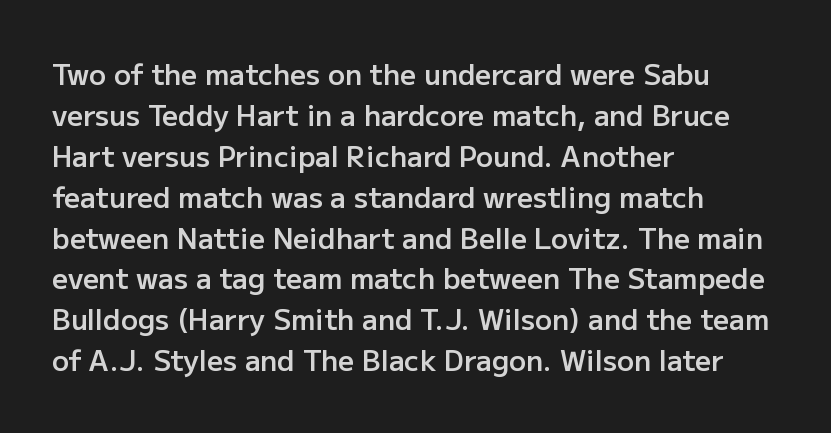
Bold? Not quite — semibold, heavier than regular but stopping short. This rendering features lettering with no underline. How are the letters spaced? Ordinarily, with no added tracking. Leading matches the norm, producing a regular column. You could not count columns in this text — the font is proportionally spaced. These lines are set flush left with a ragged right edge.
